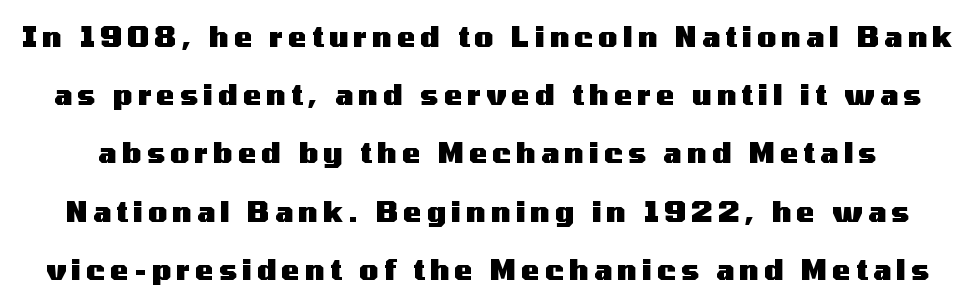
Q: Is the text bold? A: Yes.
Q: Is the text italic (slanted)? A: No, it is upright.
Q: Is the typeface a serif or a sans-serif typeface? A: Sans-serif.
Q: Is the text underlined? A: No.
Q: Is the spacing between lines tight, normal or loose? A: Loose.
Q: Width (condensed, normal, or wide)? A: Wide.
Q: Stroke contrast? A: Medium.
Q: x-height? A: Medium.
Q: Monospaced? A: No.
